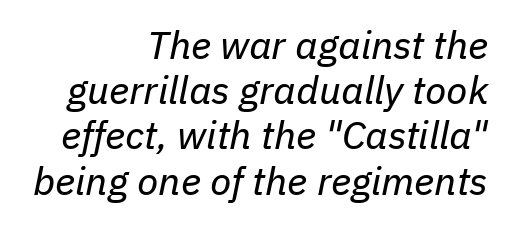
{"italic": "yes", "lean": "right", "slant_degrees": 11, "bold": "no", "weight": "regular", "width": "normal", "stroke_contrast": "low", "x_height": "medium", "monospaced": "no", "underline": "no", "align": "right", "line_spacing_ratio": 1.16, "letter_spacing": "normal", "letter_spacing_em": 0.0, "glyph_px": 39}
